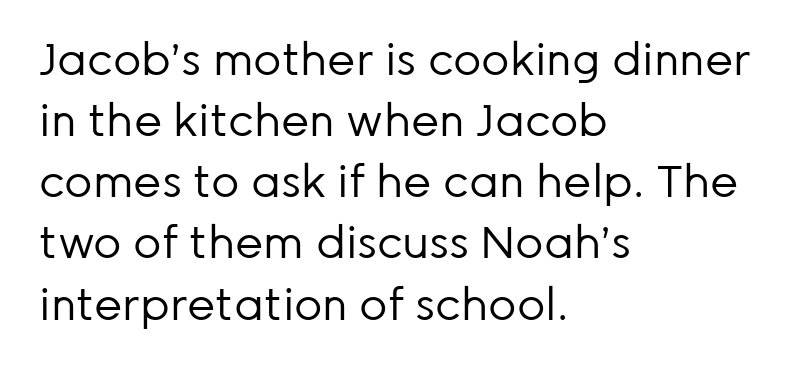
The image shows 44 px regular-weight sans-serif type, upright; set left-aligned, normal line spacing (1.39x), normal letter spacing, not underlined; low stroke contrast and a medium x-height.
